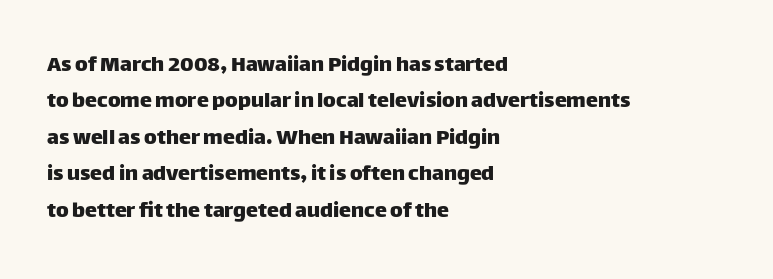
A normal amount of white space separates one row of letters from the next. Is there any slant? The stems are plumb. Nobody touched the tracking dial on this one. Quick note: underline off.
